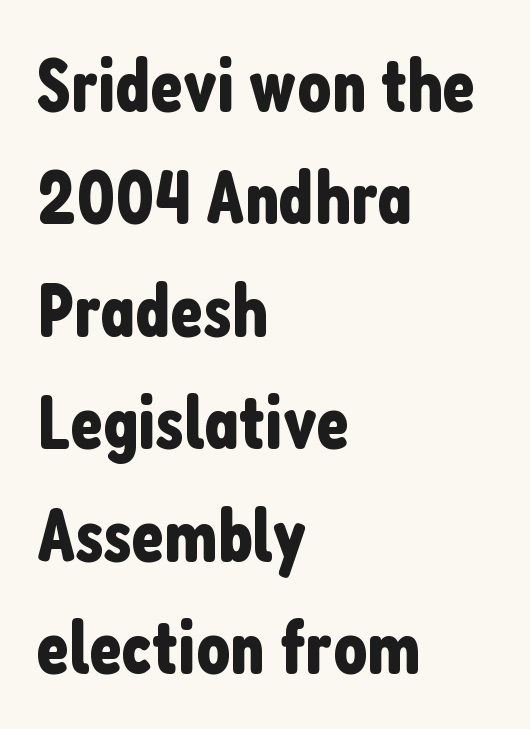
Q: Is the text italic (slanted)? A: No, it is upright.
Q: Is the typeface a serif or a sans-serif typeface? A: Sans-serif.
Q: Is the text underlined? A: No.
Q: How is the paragraph aligned? A: Left-aligned.
Q: Is the spacing between letters normal or unusually wide? A: Normal.
Q: Is the spacing between lines tight, normal or loose? A: Normal.
Q: Width (condensed, normal, or wide)? A: Condensed.
Q: Stroke contrast? A: Low.
Q: x-height? A: Medium.
Q: Monospaced? A: No.
